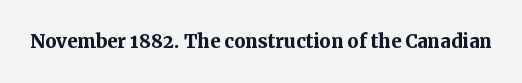
Underlining? Definitely not there. Strong, thick strokes mark this as bold type. This sample uses an upright cut, with every glyph sitting square on the baseline. A typesetter would call this zero additional tracking.
